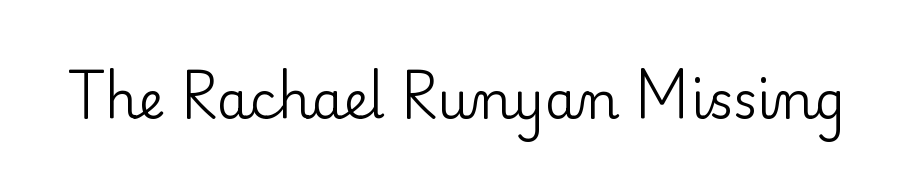
Q: Is the text bold? A: No.
Q: Is the text italic (slanted)? A: No, it is upright.
Q: Is the typeface a serif or a sans-serif typeface? A: Serif.
Q: Is the text underlined? A: No.
Q: Is the spacing between letters normal or unusually wide? A: Normal.
Q: Width (condensed, normal, or wide)? A: Normal.
Q: Stroke contrast? A: Low.
Q: x-height? A: Small.
Q: Monospaced? A: No.
